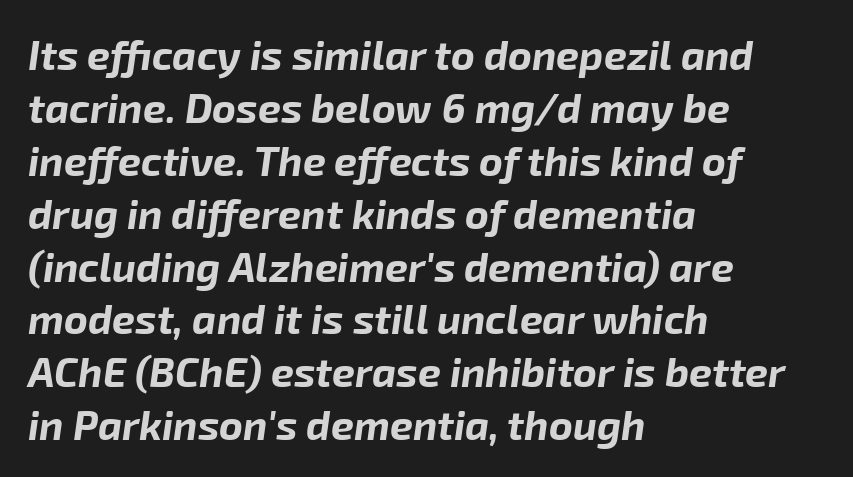
{"italic": "yes", "lean": "right", "slant_degrees": 8, "bold": "yes", "weight": "bold", "width": "normal", "stroke_contrast": "low", "x_height": "medium", "monospaced": "no", "underline": "no", "align": "left", "line_spacing": "normal", "line_spacing_ratio": 1.29, "letter_spacing": "normal", "letter_spacing_em": 0.0, "glyph_px": 41}
